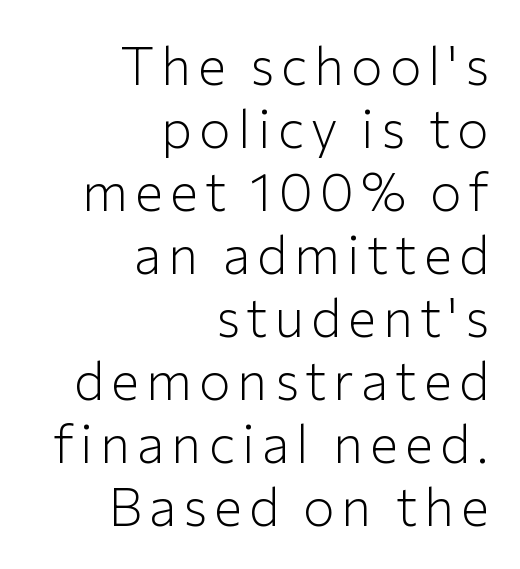
Weight: in the light-to-regular range. When letters stand straight like this, we call the style roman or upright. Examine the stroke ends and you'll find no serifs. Varying glyph widths throughout — classic text-font behaviour. The rag falls on the left side of this text block. Type without underlining.
